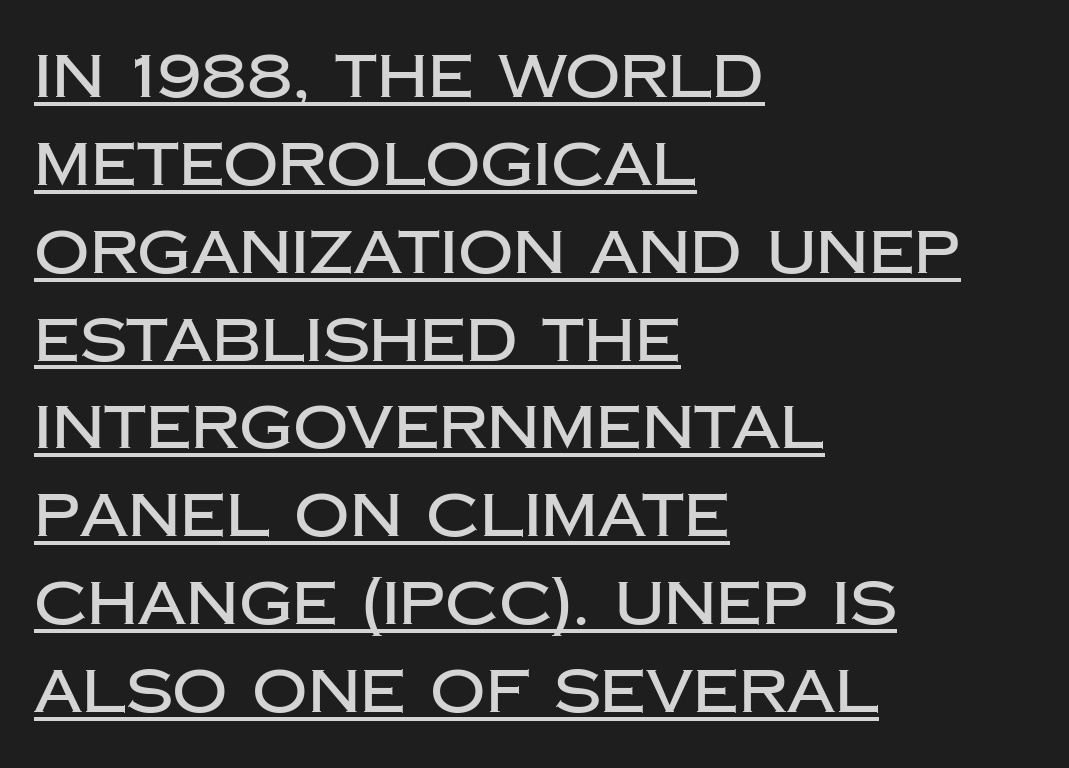
{"serif": "no", "italic": "no", "width": "normal", "stroke_contrast": "low", "x_height": "large", "monospaced": "no", "underline": "yes", "align": "left", "line_spacing": "normal", "line_spacing_ratio": 1.44, "letter_spacing": "normal", "letter_spacing_em": 0.0, "glyph_px": 61}
